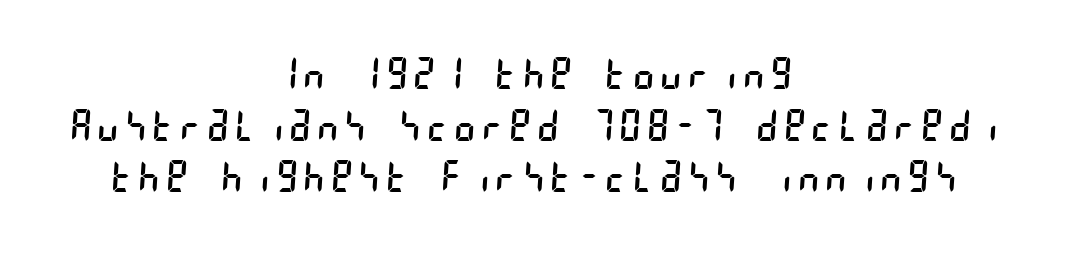
{"serif": "no", "bold": "no", "weight": "regular", "width": "condensed", "stroke_contrast": "low", "x_height": "large", "underline": "no", "align": "center", "line_spacing_ratio": 1.2, "glyph_px": 43}
